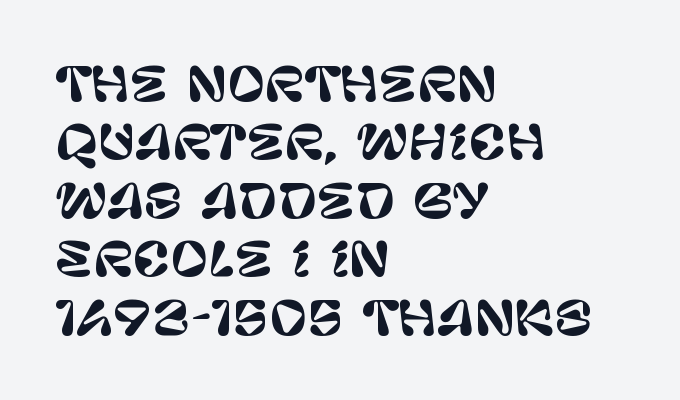
Reading down the column, the eye jumps a familiar distance to each next line. Spacing verdict: proportional, widths tailored to each character. The zone under the glyphs is completely vacant.
